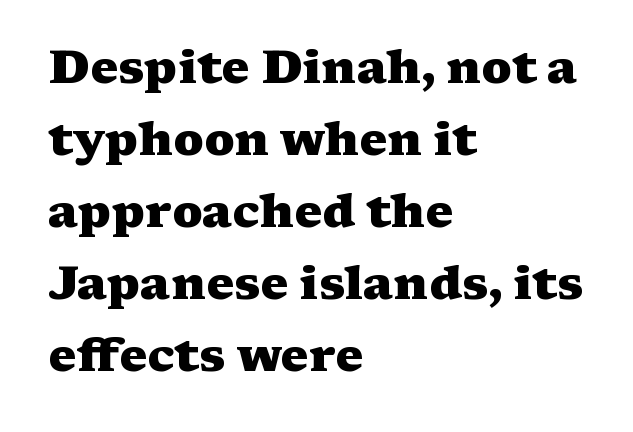
{"serif": "yes", "italic": "no", "bold": "yes", "weight": "heavy", "width": "wide", "stroke_contrast": "medium", "x_height": "medium", "monospaced": "no", "underline": "no", "align": "left", "line_spacing": "normal", "line_spacing_ratio": 1.53, "letter_spacing": "normal", "letter_spacing_em": 0.0, "glyph_px": 47}
